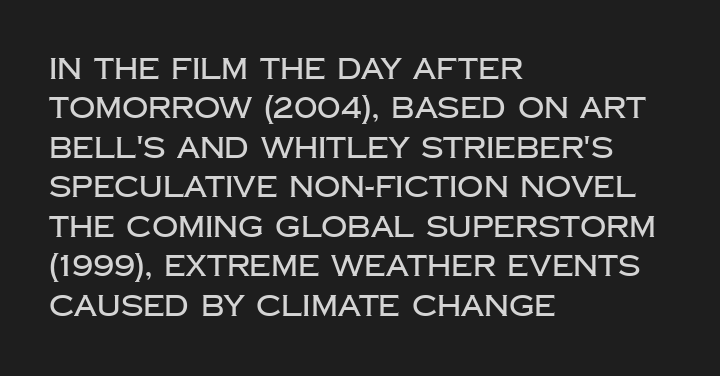
Q: Is the text italic (slanted)? A: No, it is upright.
Q: Is the typeface a serif or a sans-serif typeface? A: Sans-serif.
Q: Is the text underlined? A: No.
Q: How is the paragraph aligned? A: Left-aligned.
Q: Is the spacing between letters normal or unusually wide? A: Normal.
Q: Is the spacing between lines tight, normal or loose? A: Normal.
Q: Width (condensed, normal, or wide)? A: Normal.
Q: Stroke contrast? A: Low.
Q: x-height? A: Large.
Q: Monospaced? A: No.
